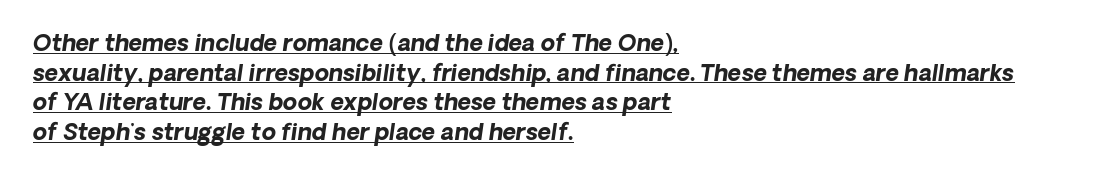
The image shows 23 px bold type, italic (leaning right); set left-aligned, normal line spacing (1.29x), normal letter spacing, underlined.
